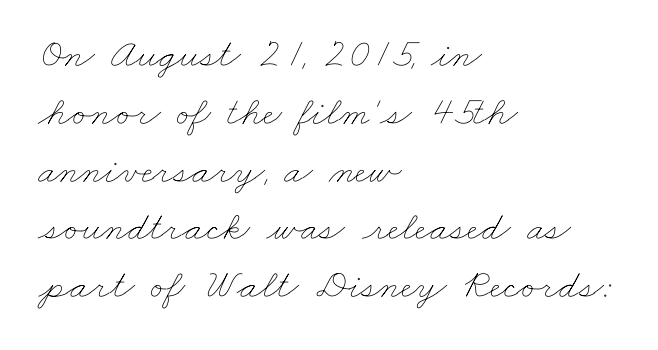
The image shows 41 px thin, wide type; set left-aligned, normal line spacing (1.41x), normal letter spacing, not underlined; low stroke contrast and a small x-height.
